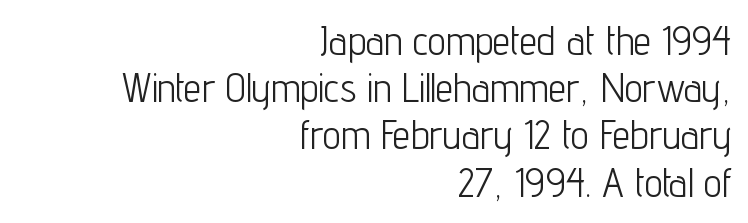
The passage shown is typed in a proportional face where columns would drift. Descender tails drop into unmarked territory. Typeset ragged left — the right edge is the straight one. Unlike italic type, these characters show no tilt at all. The text was rendered using a sans face with plain stroke endings. Each word holds together tightly as a unit, with standard inter-letter gaps.
